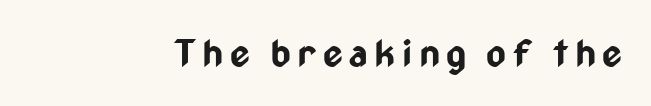
The image shows 38 px bold, condensed sans-serif type, upright; set not underlined; low stroke contrast and a medium x-height.
